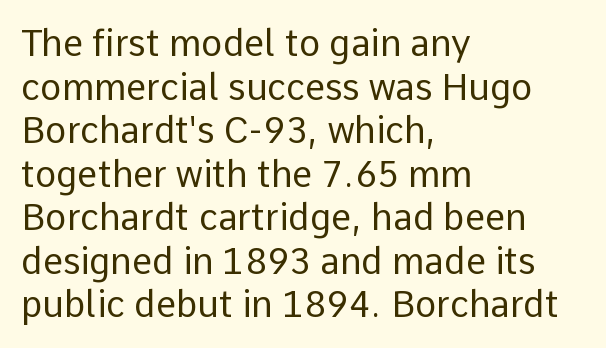
If you drew a line through each stem, it would be perfectly vertical. Regarding serifs, this sample does without them. Is this a heavy cut? Hardly; it is regular or lighter. No word sits above an underline.
